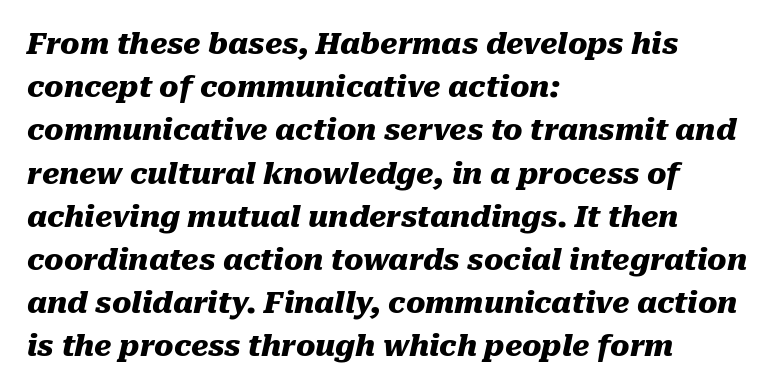
The rendering uses a moderate line-height, typical for paragraphs. A dark, heavy texture on the line: the type is bold. The space directly below the letters is spotless. Does the lettering tilt? It does — this is italic. A typesetter would call this proportional, since set widths differ per character. Nobody touched the tracking dial on this one.
